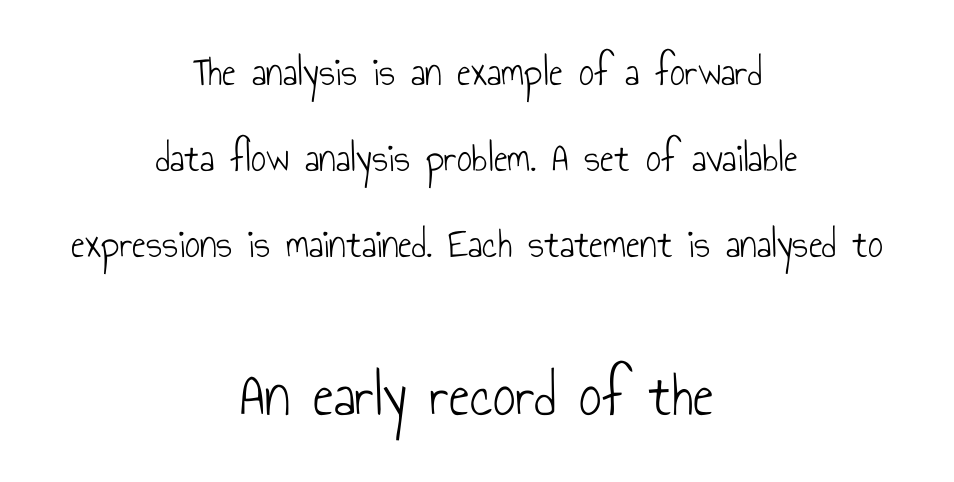
This rendering features lettering with no underline. Stems and bowls with no extra thickness — not bold. The type family on display is of the sans-serif kind. A great deal of white space separates one row of letters from the next. Does the copy run flush right? No — it is centered line by line. A typesetter would call this proportional, since set widths differ per character.
